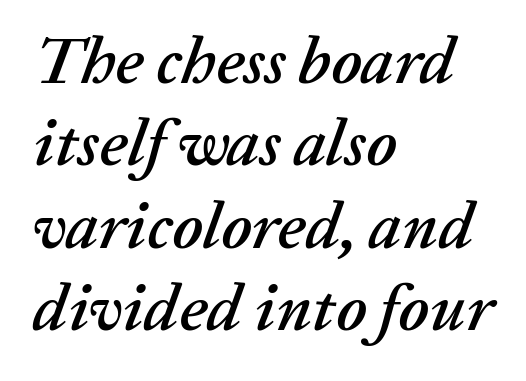
A typesetter would mark this as italic. Rule under the text: the space is simply empty. Reading down the column, the eye jumps a familiar distance to each next line. This sample has the flowing, uneven cadence of proportional lettering. The setting favours the left margin, as ordinary paragraphs usually do.
